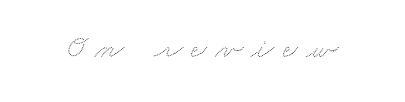
{"width": "wide", "stroke_contrast": "low", "x_height": "small", "monospaced": "no", "underline": "no", "letter_spacing": "wide", "letter_spacing_em": 0.26, "glyph_px": 33}
